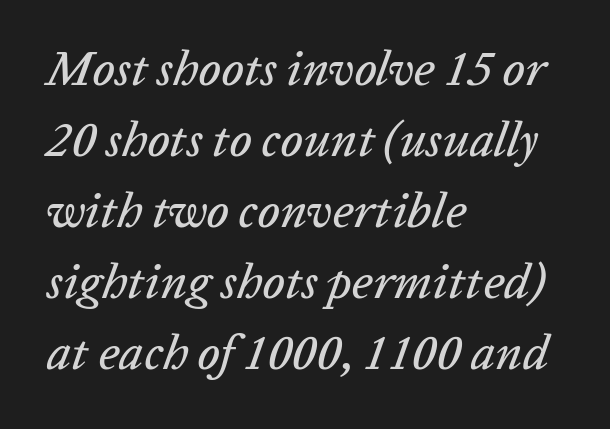
Q: Is the text italic (slanted)? A: Yes, it leans right by about 20 degrees.
Q: Is the text underlined? A: No.
Q: How is the paragraph aligned? A: Left-aligned.
Q: Is the spacing between letters normal or unusually wide? A: Normal.
Q: Is the spacing between lines tight, normal or loose? A: Normal.
Q: Width (condensed, normal, or wide)? A: Normal.
Q: Stroke contrast? A: Low.
Q: x-height? A: Medium.
Q: Monospaced? A: No.
